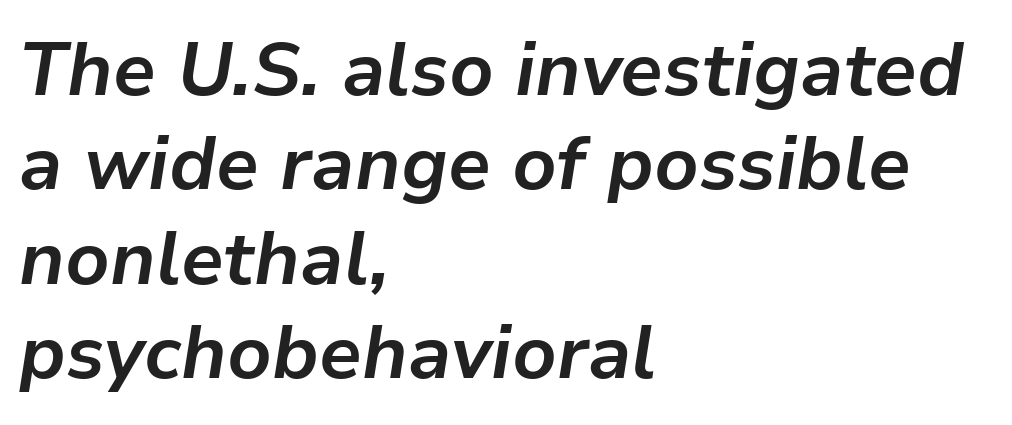
Q: Is the text bold? A: Yes.
Q: Is the text italic (slanted)? A: Yes, it leans right by about 9 degrees.
Q: Is the text underlined? A: No.
Q: How is the paragraph aligned? A: Left-aligned.
Q: Is the spacing between letters normal or unusually wide? A: Normal.
Q: Is the spacing between lines tight, normal or loose? A: Normal.
Q: Width (condensed, normal, or wide)? A: Normal.
Q: Stroke contrast? A: Low.
Q: x-height? A: Medium.
Q: Monospaced? A: No.
